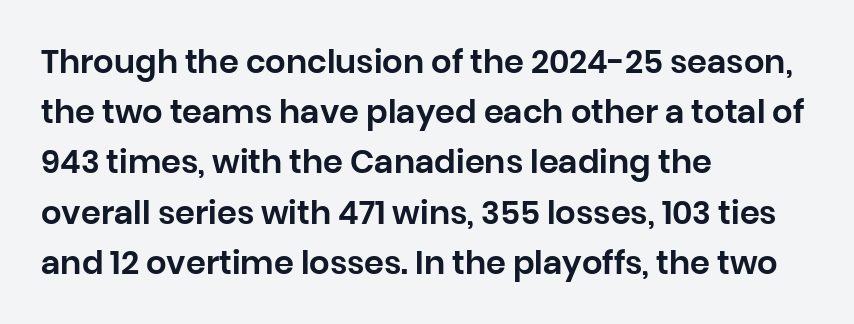
The image shows 32 px sans-serif type, upright; set left-aligned, normal line spacing (1.57x), normal letter spacing, not underlined; low stroke contrast and a large x-height.
